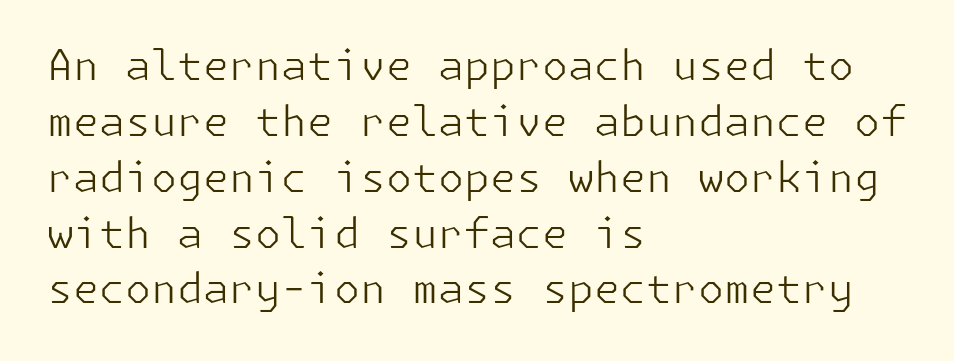
{"serif": "no", "italic": "no", "bold": "no", "weight": "light", "width": "normal", "stroke_contrast": "low", "x_height": "medium", "underline": "no", "align": "left", "line_spacing": "normal", "line_spacing_ratio": 1.33, "letter_spacing": "normal", "letter_spacing_em": 0.0, "glyph_px": 42}
